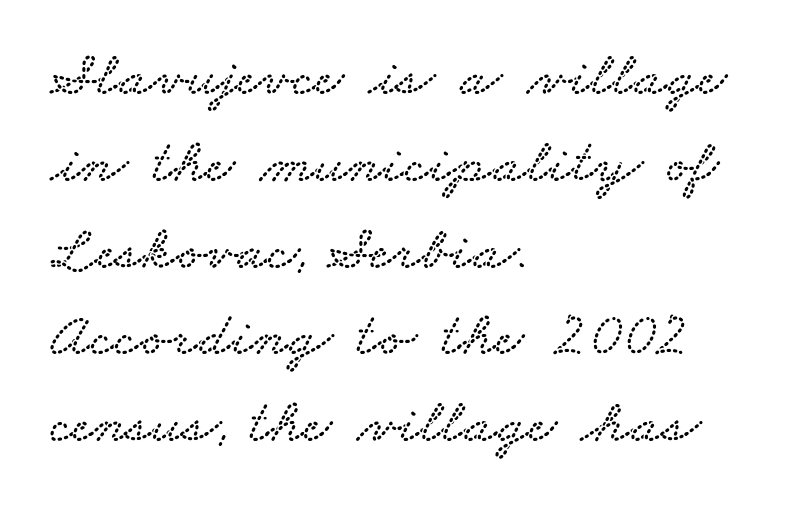
Q: Is the typeface a serif or a sans-serif typeface? A: Serif.
Q: Is the text underlined? A: No.
Q: How is the paragraph aligned? A: Left-aligned.
Q: Is the spacing between letters normal or unusually wide? A: Normal.
Q: Is the spacing between lines tight, normal or loose? A: Normal.
Q: Width (condensed, normal, or wide)? A: Wide.
Q: Stroke contrast? A: Low.
Q: x-height? A: Small.
Q: Monospaced? A: No.
